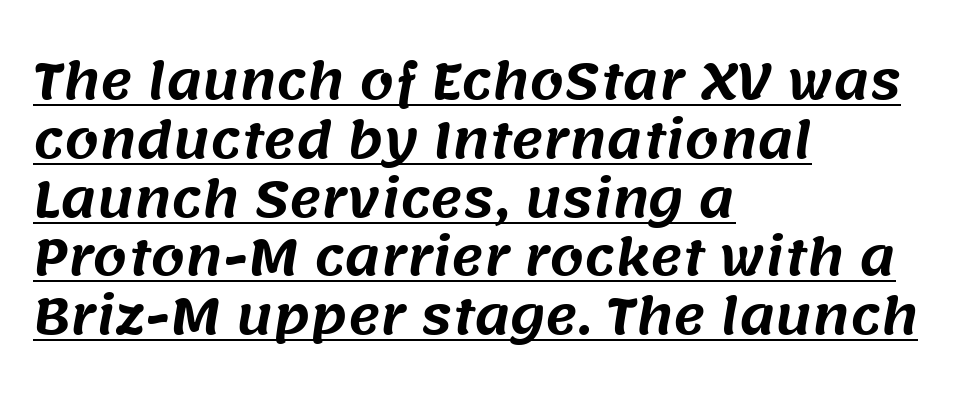
You can see a thin bar hugging the bottom of the glyphs. Varying glyph widths throughout — classic text-font behaviour. What stands out about the letter spacing? Nothing — it is the standard amount. Compared with a centered layout, this one pins lines to the left instead.
